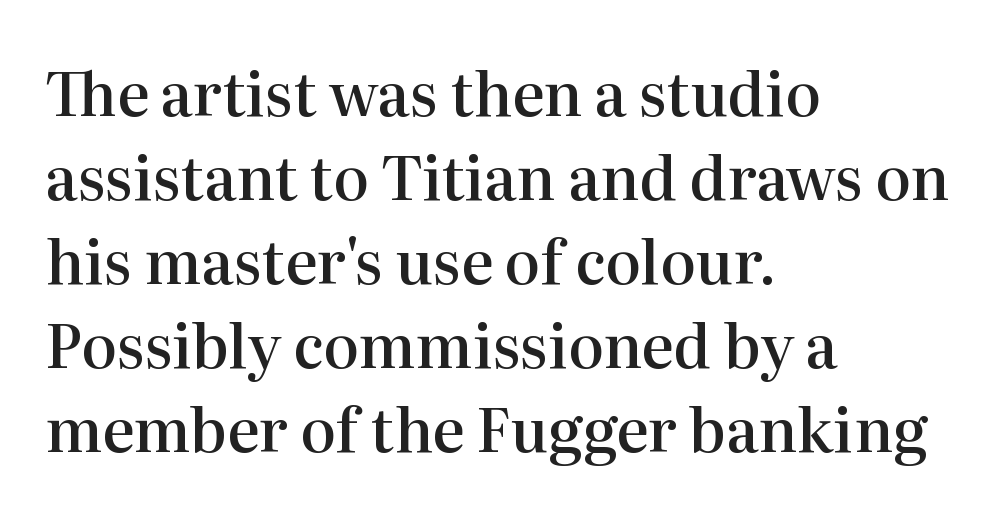
The gaps between neighbouring characters are ordinary and unremarkable. Are there feet on the stems? There are — it's a serif. Underline: absent. Every letter is mildly thick-stroked: semibold rather than bold. This rendering uses left alignment, leaving the right contour irregular. Here the designer chose a conventional face with non-uniform glyph widths.
